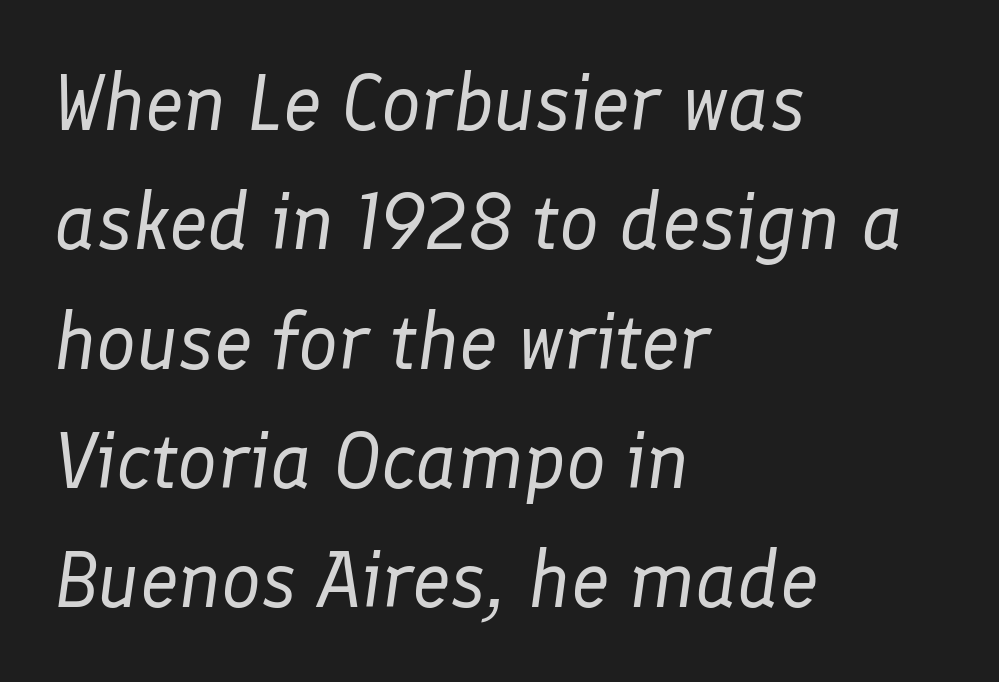
The image shows 79 px regular-weight type, italic (leaning right); set left-aligned, normal line spacing (1.51x), normal letter spacing, not underlined; low stroke contrast and a medium x-height.
